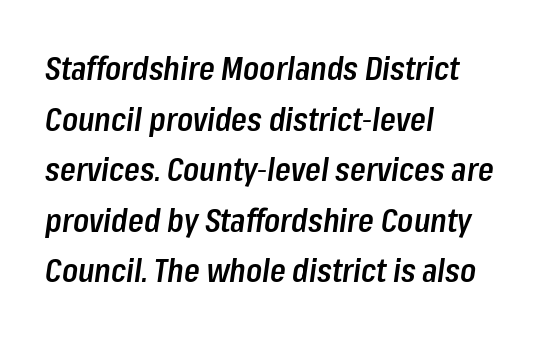
Q: Is the text bold? A: Semi-bold.
Q: Is the text italic (slanted)? A: Yes, it leans right by about 8 degrees.
Q: Is the text underlined? A: No.
Q: How is the paragraph aligned? A: Left-aligned.
Q: Is the spacing between letters normal or unusually wide? A: Normal.
Q: Is the spacing between lines tight, normal or loose? A: Normal.
Q: Width (condensed, normal, or wide)? A: Condensed.
Q: Stroke contrast? A: Low.
Q: x-height? A: Medium.
Q: Monospaced? A: No.
